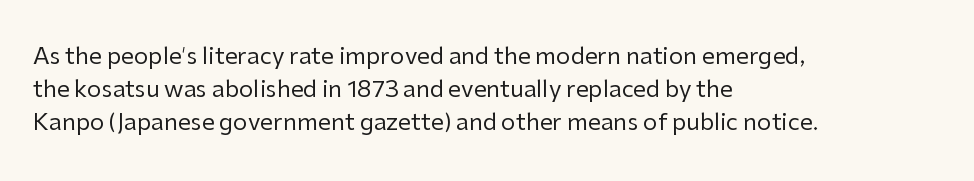
Q: Is the text bold? A: No.
Q: Is the text italic (slanted)? A: No, it is upright.
Q: Is the text underlined? A: No.
Q: How is the paragraph aligned? A: Left-aligned.
Q: Is the spacing between letters normal or unusually wide? A: Normal.
Q: Is the spacing between lines tight, normal or loose? A: Normal.
